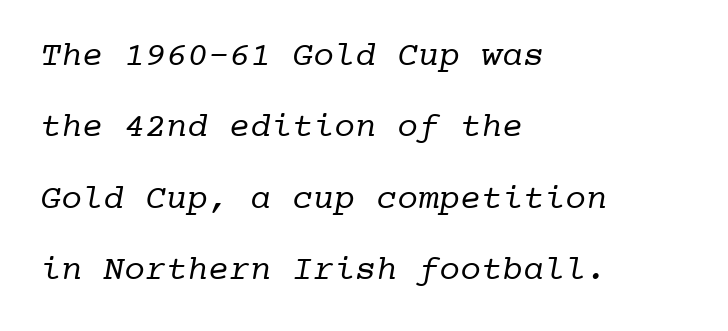
{"serif": "yes", "bold": "no", "weight": "regular", "width": "normal", "stroke_contrast": "low", "x_height": "medium", "monospaced": "yes", "underline": "no", "align": "left", "line_spacing": "loose", "line_spacing_ratio": 2.04, "letter_spacing": "normal", "letter_spacing_em": 0.0, "glyph_px": 35}
